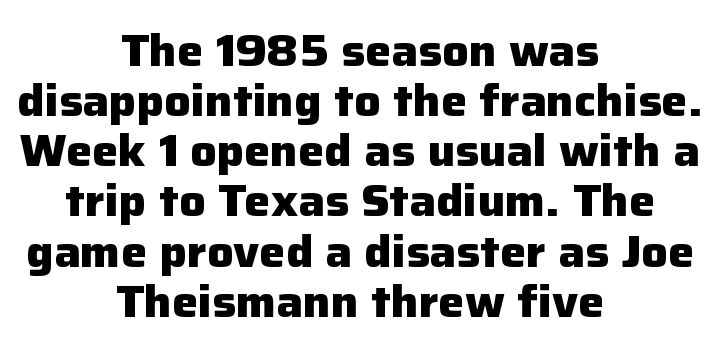
{"serif": "no", "italic": "no", "bold": "yes", "weight": "heavy", "width": "normal", "stroke_contrast": "low", "x_height": "medium", "monospaced": "no", "underline": "no", "align": "center", "line_spacing": "tight", "line_spacing_ratio": 1.14, "letter_spacing": "normal", "letter_spacing_em": 0.0, "glyph_px": 44}
